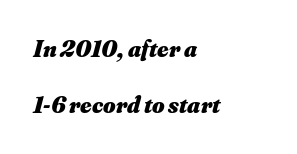
{"italic": "yes", "lean": "right", "slant_degrees": 16, "bold": "yes", "underline": "no", "align": "left", "line_spacing": "loose", "line_spacing_ratio": 2.34, "letter_spacing": "normal", "letter_spacing_em": 0.0, "glyph_px": 24}
